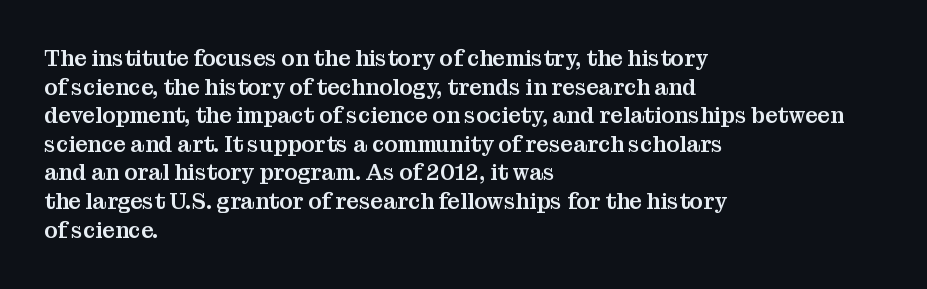
The image shows 22 px text type, upright; set left-aligned, normal line spacing (1.3x), normal letter spacing, not underlined.
